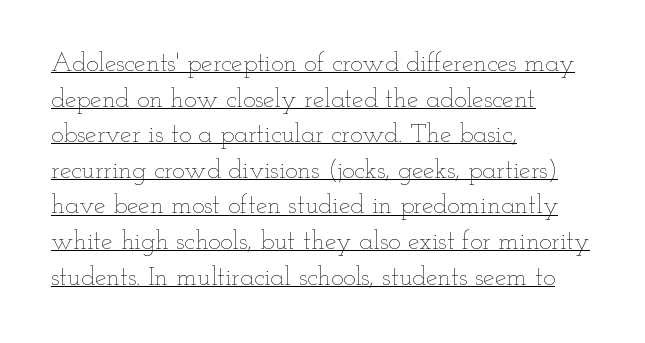
The image shows 26 px text type, upright; set left-aligned, normal line spacing (1.37x), normal letter spacing, underlined.
